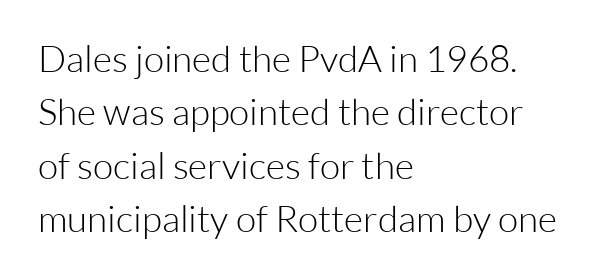
Q: Is the text bold? A: No.
Q: Is the text italic (slanted)? A: No, it is upright.
Q: Is the typeface a serif or a sans-serif typeface? A: Sans-serif.
Q: Is the text underlined? A: No.
Q: How is the paragraph aligned? A: Left-aligned.
Q: Is the spacing between letters normal or unusually wide? A: Normal.
Q: Is the spacing between lines tight, normal or loose? A: Normal.
Q: Width (condensed, normal, or wide)? A: Normal.
Q: Stroke contrast? A: Low.
Q: x-height? A: Medium.
Q: Monospaced? A: No.
